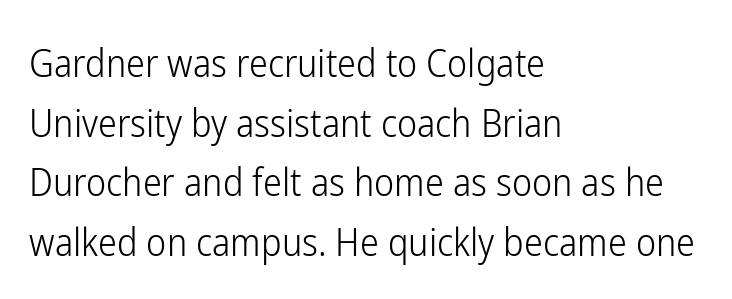
The image shows 38 px light, condensed sans-serif type, upright; set left-aligned, normal line spacing (1.57x), normal letter spacing, not underlined; low stroke contrast and a medium x-height.
